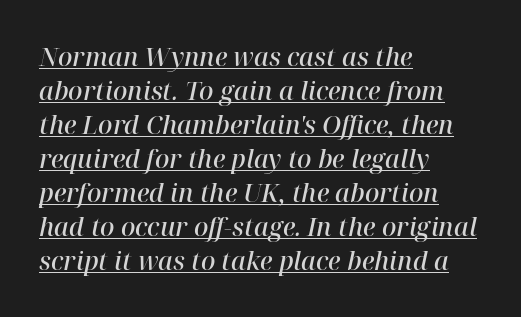
In CSS terms this would be text-align: left. This sample uses an oblique cut, with every glyph tilted off the vertical. Standard letterfit; no display-style spreading of the glyphs. Stroke thickness is moderately raised; the sample reads as semibold. This rendering features underlined lettering.
